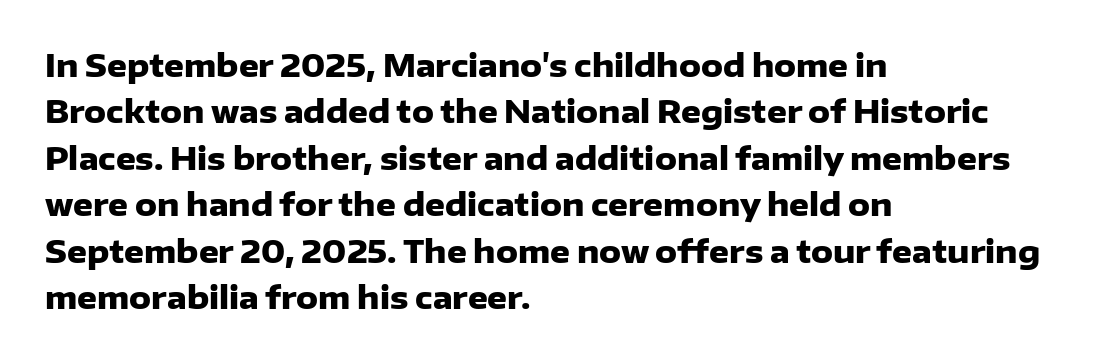
The axis of the letterforms is exactly vertical. Nothing unusual about the tracking: characters are spaced as the font intends. Regarding leading, the lines here are spaced in the standard way. The face used here is proportionally spaced, like ordinary book or web type. The characters look thick and weighty, a clear bold. Unlike a traditional serif, this face leaves its strokes unadorned.
